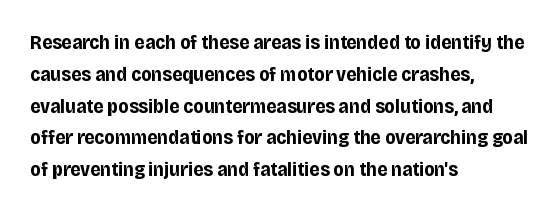
The image shows 20 px bold type, upright; set left-aligned, normal line spacing (1.59x), normal letter spacing, not underlined.
